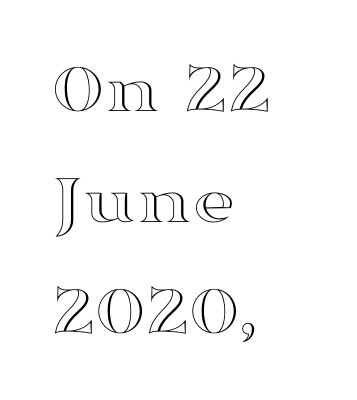
Q: Is the text italic (slanted)? A: No, it is upright.
Q: Is the text underlined? A: No.
Q: How is the paragraph aligned? A: Left-aligned.
Q: Is the spacing between letters normal or unusually wide? A: Normal.
Q: Is the spacing between lines tight, normal or loose? A: Normal.
Q: Width (condensed, normal, or wide)? A: Wide.
Q: x-height? A: Medium.
Q: Monospaced? A: No.
